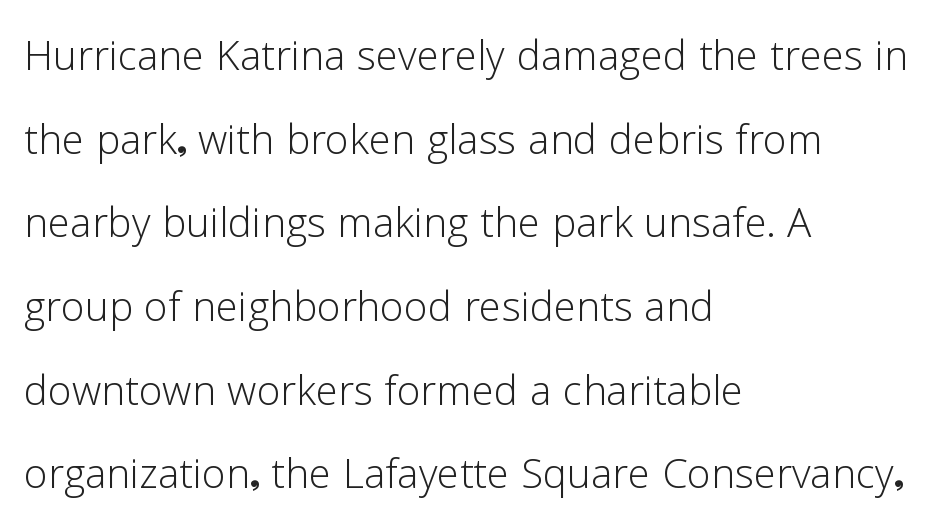
The image shows 54 px light sans-serif type, upright; set left-aligned, normal line spacing (1.55x), normal letter spacing, not underlined; low stroke contrast and a medium x-height.
